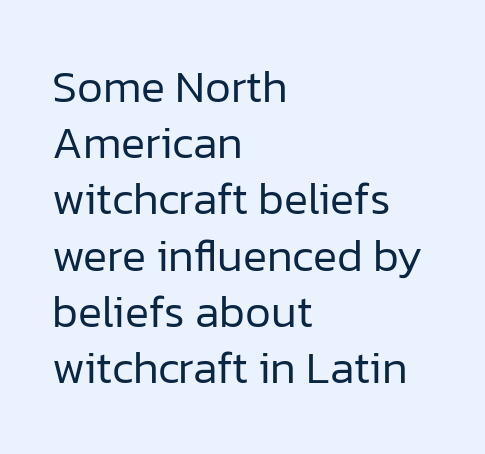
{"serif": "no", "italic": "no", "bold": "no", "weight": "regular", "width": "normal", "stroke_contrast": "low", "x_height": "medium", "monospaced": "no", "underline": "no", "align": "left", "line_spacing": "normal", "line_spacing_ratio": 1.25, "letter_spacing": "normal", "letter_spacing_em": 0.0, "glyph_px": 45}
